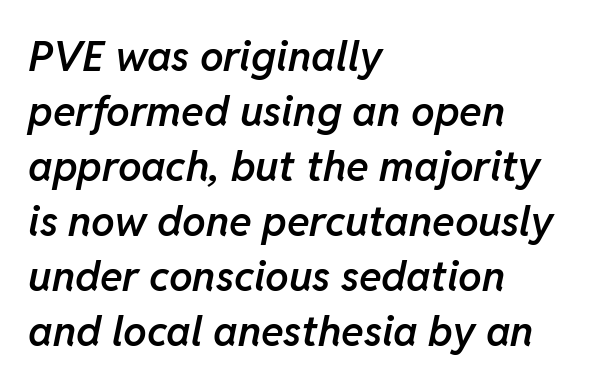
Q: Is the text bold? A: Semi-bold.
Q: Is the text italic (slanted)? A: Yes, it leans right by about 11 degrees.
Q: Is the text underlined? A: No.
Q: How is the paragraph aligned? A: Left-aligned.
Q: Is the spacing between letters normal or unusually wide? A: Normal.
Q: Is the spacing between lines tight, normal or loose? A: Normal.
Q: Width (condensed, normal, or wide)? A: Normal.
Q: Stroke contrast? A: Low.
Q: x-height? A: Medium.
Q: Monospaced? A: No.
